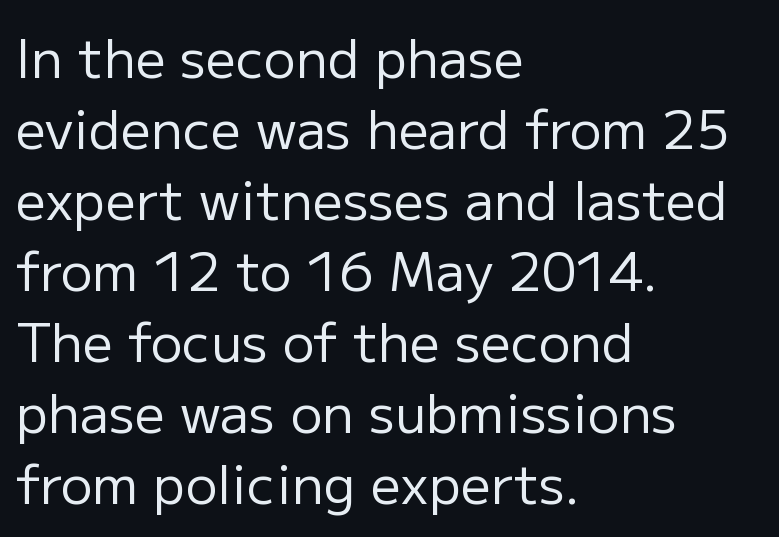
{"serif": "no", "italic": "no", "bold": "no", "weight": "regular", "width": "normal", "stroke_contrast": "low", "x_height": "medium", "monospaced": "no", "underline": "no", "align": "left", "line_spacing": "normal", "line_spacing_ratio": 1.34, "letter_spacing": "normal", "letter_spacing_em": 0.0, "glyph_px": 53}
